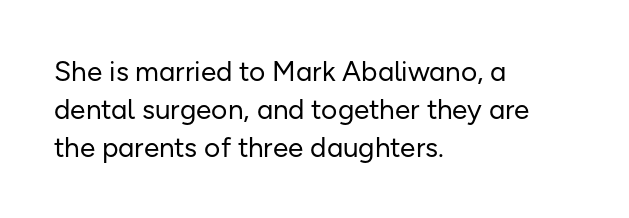
Summary of vertical rhythm: regular, with standard interline spacing. The strip under each line holds only bare page. Is this a fixed-width face? No — the glyphs have proportional, varying widths. What kind of face is this? One without serifs — a sans.
